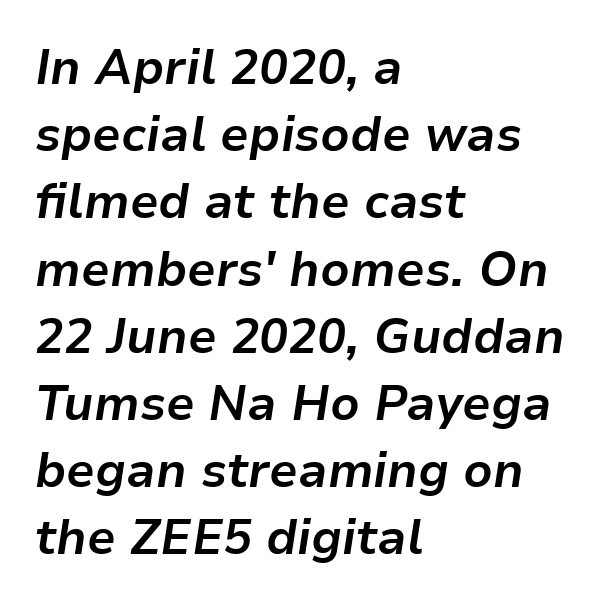
{"italic": "yes", "lean": "right", "slant_degrees": 9, "bold": "yes", "weight": "bold", "width": "normal", "stroke_contrast": "low", "x_height": "medium", "monospaced": "no", "underline": "no", "align": "left", "line_spacing": "normal", "line_spacing_ratio": 1.4, "letter_spacing": "normal", "letter_spacing_em": 0.0, "glyph_px": 48}
